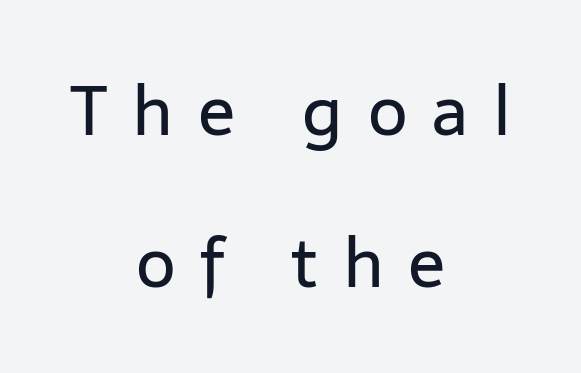
This is roman type, the default non-slanted kind. Only glyphs here, with clear space below each row. Here the designer chose a conventional face with non-uniform glyph widths. Caption: expanded tracking, letters set apart. Each letter's strokes conclude bluntly, with no projecting serifs. The lines are quadded center.
